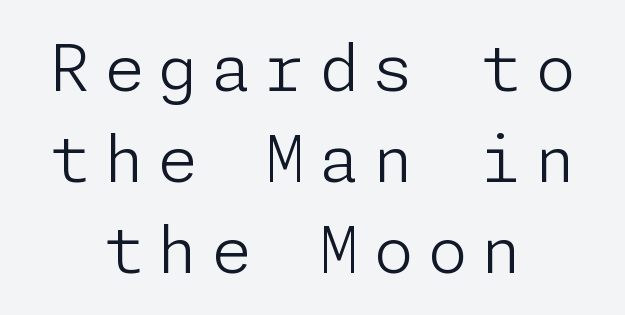
The gaps between neighbouring characters are conspicuously large. Compared with a flush-left layout, this one balances lines on the center instead. Each stroke keeps to a modest, everyday thickness or less. The type sits square on the baseline with zero lean. Unmarked baselines from the first word to the last. Whoever set this chose a conventional vertical rhythm.
